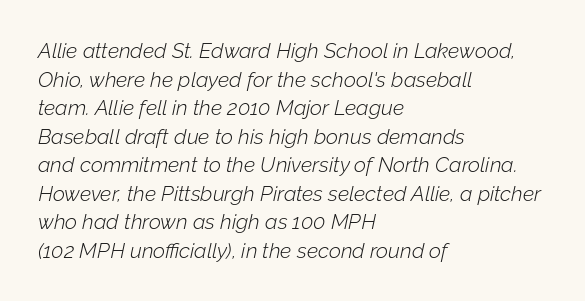
The image shows 21 px text type, italic (leaning right); set left-aligned, normal line spacing (1.36x), normal letter spacing, not underlined.
